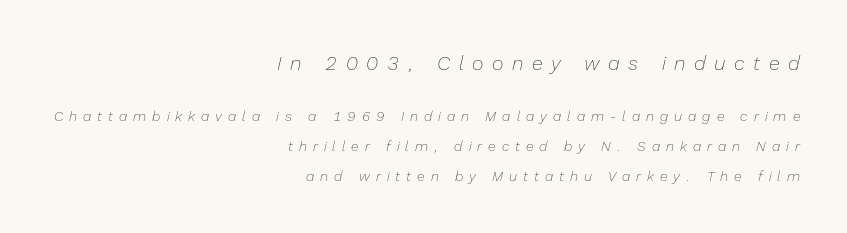
Q: Is the text bold? A: No.
Q: Is the text italic (slanted)? A: Yes, it leans right by about 13 degrees.
Q: Is the text underlined? A: No.
Q: How is the paragraph aligned? A: Right-aligned.
Q: Is the spacing between letters normal or unusually wide? A: Unusually wide.
Q: Is the spacing between lines tight, normal or loose? A: Loose.
Q: Which block of text is set in a larger size, the first (top) or the second (bottom)? A: The first (top) one.
